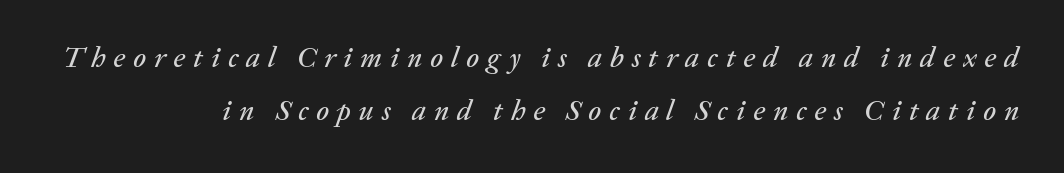
{"italic": "yes", "lean": "right", "slant_degrees": 20, "width": "normal", "stroke_contrast": "low", "x_height": "medium", "monospaced": "no", "underline": "no", "align": "right", "line_spacing_ratio": 1.82, "letter_spacing": "wide", "letter_spacing_em": 0.27, "glyph_px": 29}
